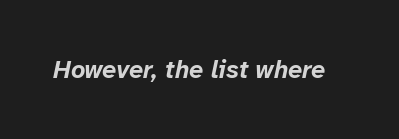
The image shows 25 px bold type, italic (leaning right); set normal letter spacing, not underlined.
